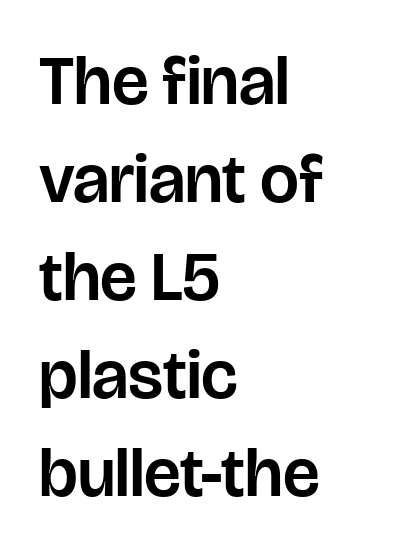
The glyphs in this specimen are sans serif. Words appear dense and cohesive because spacing is normal. The typesetter chose a ragged-right arrangement here. This sample has the flowing, uneven cadence of proportional lettering. Posture: vertical.
